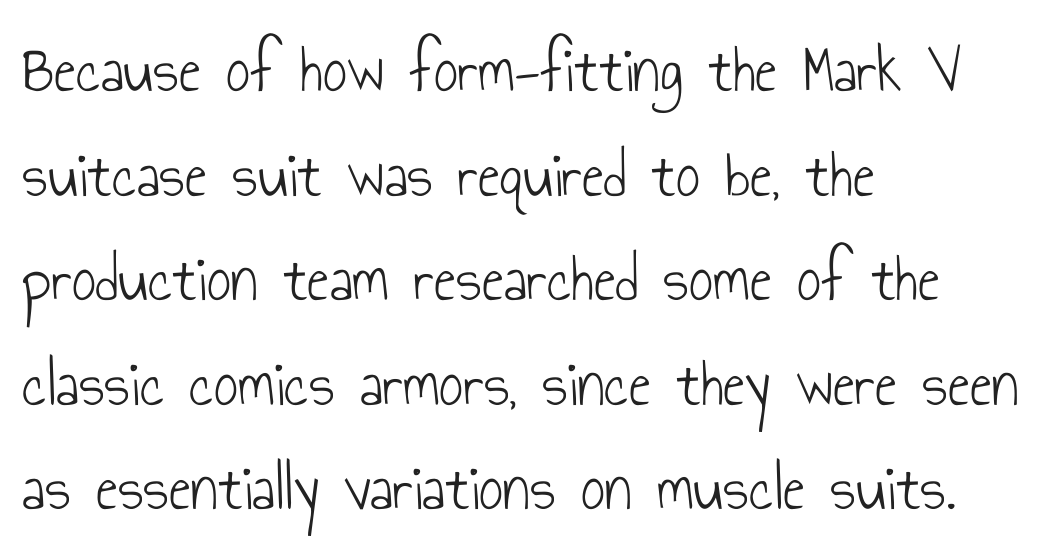
The vertical gap from one line to the next is medium. Standard letterfit; no display-style spreading of the glyphs. Is there any slant? The stems are plumb. The designer went with a sans here, leaving each stem footless. Only glyphs here, with clear space below each row.
